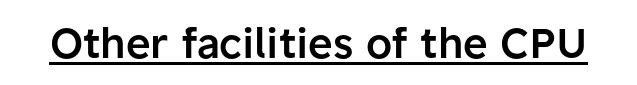
{"serif": "no", "italic": "no", "bold": "semi", "weight": "semibold", "width": "normal", "stroke_contrast": "low", "x_height": "medium", "monospaced": "no", "underline": "yes", "letter_spacing": "normal", "letter_spacing_em": 0.0, "glyph_px": 42}
